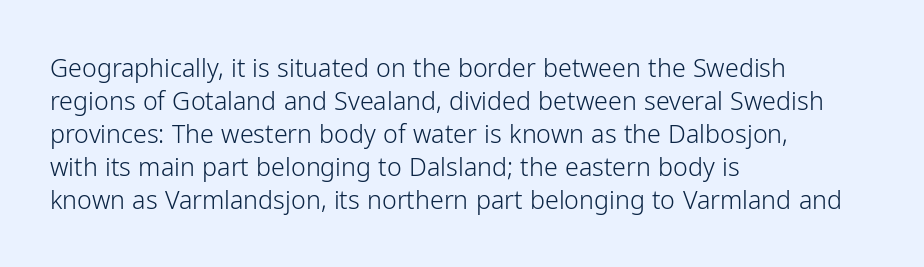
The setting favours the left margin, as ordinary paragraphs usually do. The letters stand upright; this is a roman face. Does the leading feel generous? No, just average. The passage shown has conventional tracking throughout. Each stroke keeps to a modest, everyday thickness or less.
